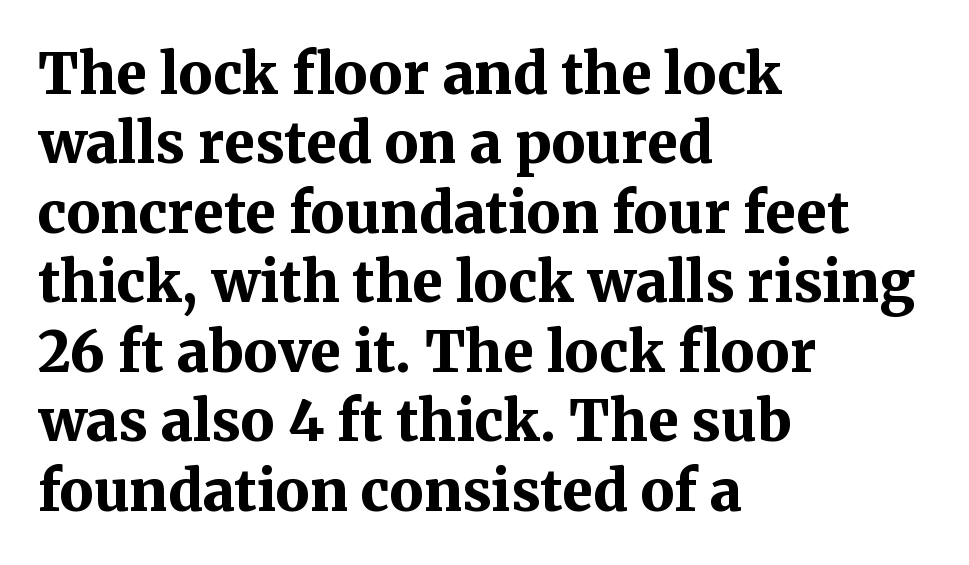
{"serif": "yes", "italic": "no", "bold": "yes", "weight": "bold", "width": "normal", "stroke_contrast": "medium", "x_height": "medium", "monospaced": "no", "underline": "no", "align": "left", "line_spacing_ratio": 1.24, "letter_spacing": "normal", "letter_spacing_em": 0.0, "glyph_px": 56}
